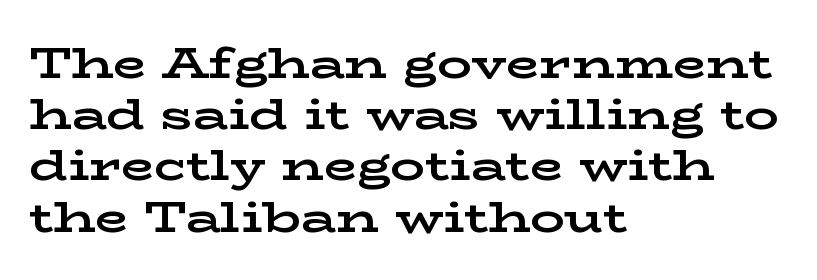
The image shows 43 px bold, wide serif type, upright; set left-aligned, line spacing 1.19x, normal letter spacing, not underlined; low stroke contrast and a medium x-height.
